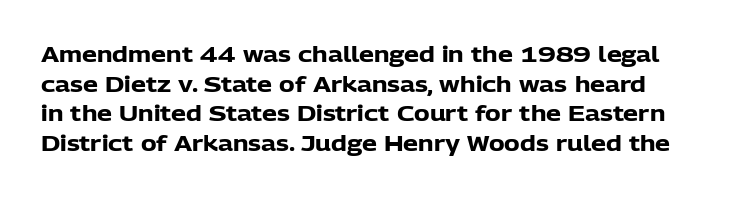
{"italic": "no", "bold": "yes", "underline": "no", "line_spacing": "normal", "line_spacing_ratio": 1.41, "letter_spacing": "normal", "letter_spacing_em": 0.0, "glyph_px": 21}
